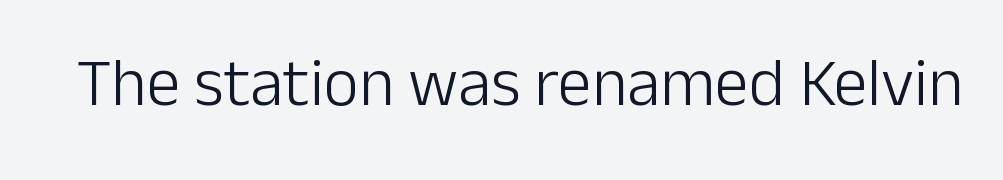
Q: Is the text bold? A: No.
Q: Is the text italic (slanted)? A: No, it is upright.
Q: Is the typeface a serif or a sans-serif typeface? A: Sans-serif.
Q: Is the text underlined? A: No.
Q: Is the spacing between letters normal or unusually wide? A: Normal.
Q: Width (condensed, normal, or wide)? A: Normal.
Q: Stroke contrast? A: Low.
Q: x-height? A: Medium.
Q: Monospaced? A: No.
